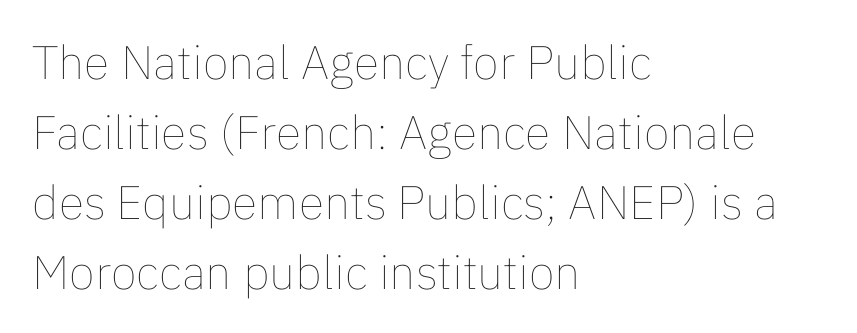
{"italic": "no", "bold": "no", "weight": "thin", "width": "normal", "stroke_contrast": "low", "x_height": "medium", "monospaced": "no", "underline": "no", "align": "left", "line_spacing": "normal", "line_spacing_ratio": 1.49, "letter_spacing": "normal", "letter_spacing_em": 0.0, "glyph_px": 47}
